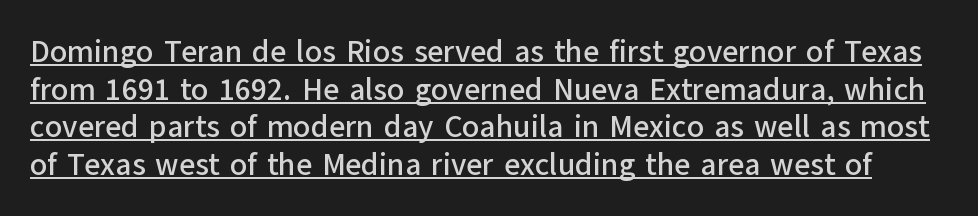
Font category for this specimen: sans-serif. The lettering is marked with a stroke running underneath it. The face used here is proportionally spaced, like ordinary book or web type. Each word holds together tightly as a unit, with standard inter-letter gaps.
